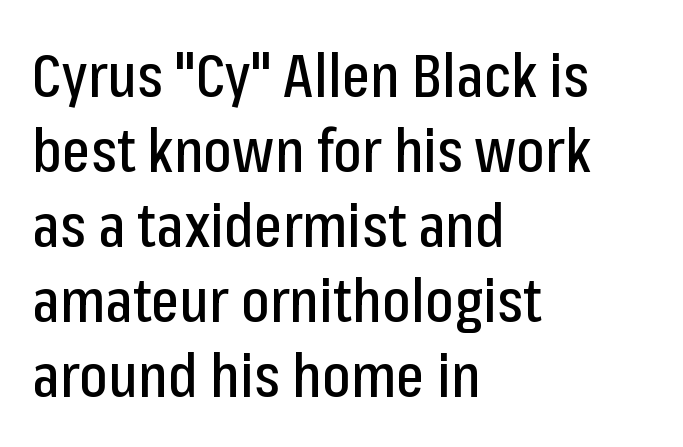
{"serif": "no", "italic": "no", "width": "condensed", "stroke_contrast": "low", "x_height": "medium", "monospaced": "no", "underline": "no", "align": "left", "line_spacing": "normal", "line_spacing_ratio": 1.25, "letter_spacing": "normal", "letter_spacing_em": 0.0, "glyph_px": 60}
